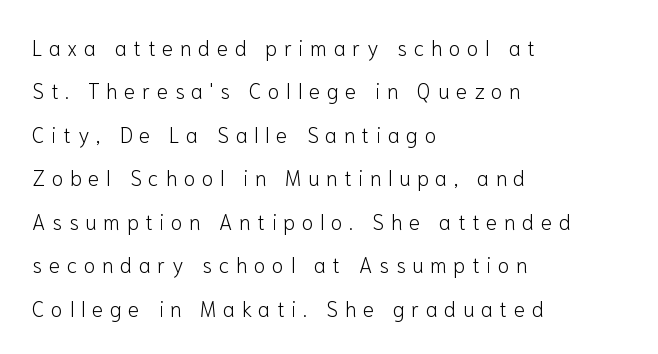
{"italic": "no", "bold": "no", "underline": "no", "align": "left", "line_spacing": "loose", "line_spacing_ratio": 2.07, "letter_spacing": "wide", "letter_spacing_em": 0.32, "glyph_px": 21}
